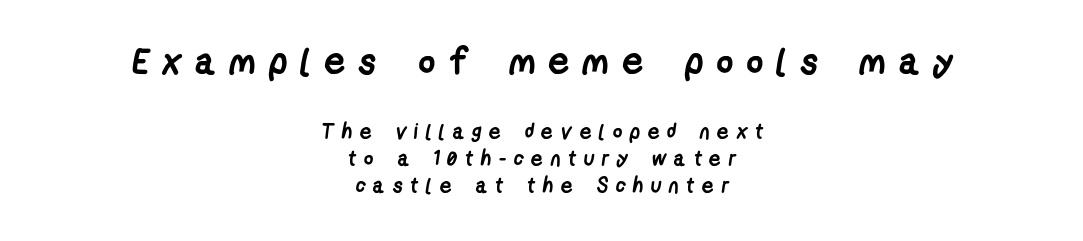
{"serif": "no", "bold": "yes", "weight": "semibold", "width": "condensed", "stroke_contrast": "low", "x_height": "medium", "monospaced": "no", "underline": "no", "align": "center", "line_spacing": "normal", "line_spacing_ratio": 1.3, "letter_spacing": "wide", "letter_spacing_em": 0.35, "larger_block": "first", "size_ratio": 1.76, "glyph_px": 37}
